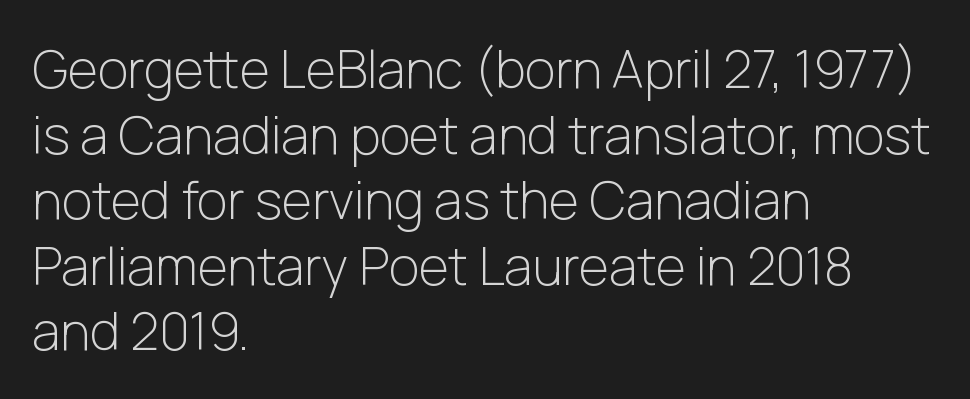
{"serif": "no", "italic": "no", "bold": "no", "weight": "light", "width": "normal", "stroke_contrast": "low", "x_height": "medium", "monospaced": "no", "underline": "no", "align": "left", "line_spacing": "normal", "line_spacing_ratio": 1.26, "letter_spacing": "normal", "letter_spacing_em": 0.0, "glyph_px": 52}
